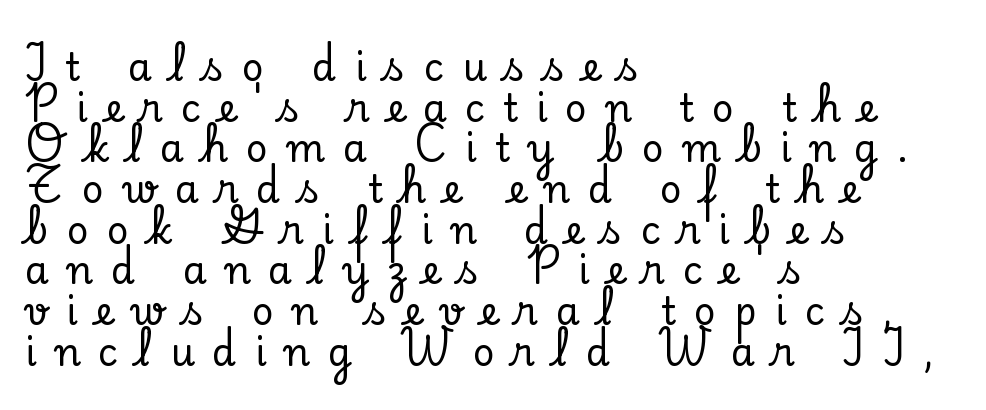
The image shows 38 px serif type, upright; set left-aligned, tight line spacing (1.07x), unusually wide letter spacing (+0.48 em), not underlined; low stroke contrast and a small x-height.
